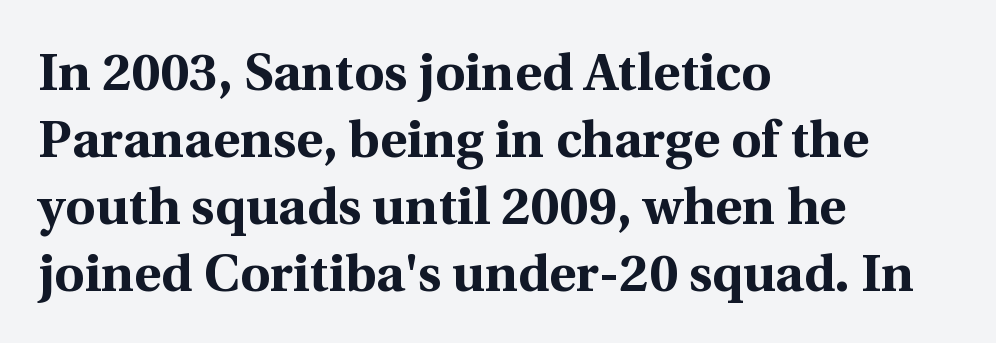
Examine the stroke ends and you'll spot serifs. Do the characters align in a grid? No, the font is proportional. The typesetting leans heavy: a genuine bold. Vertical spacing — default. You can tell it's not italic because the verticals are truly vertical.
